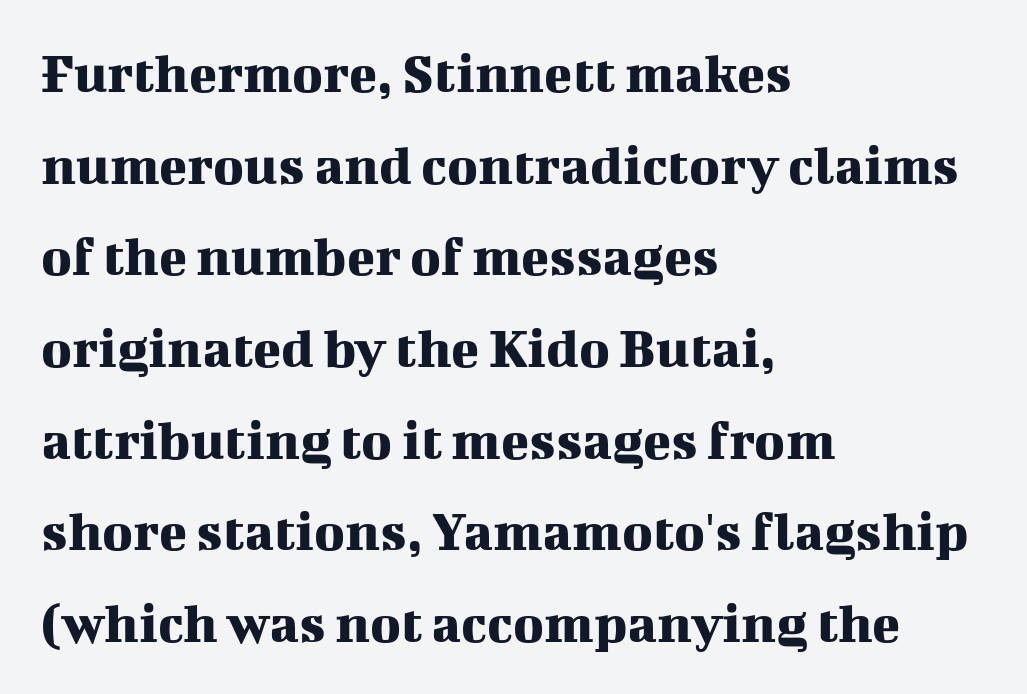
Words appear dense and cohesive because spacing is normal. The letters carry serifs — small finishing strokes at the ends of their stems. Which margin do the lines hug? The left one — the right edge is uneven. When letters stand straight like this, we call the style roman or upright. Glance below the letters and you will spot only blank space.
